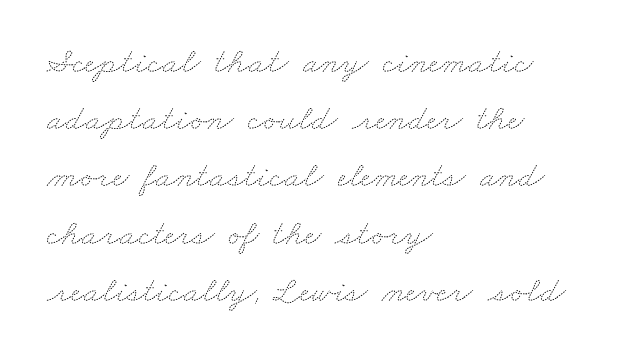
Q: Is the text bold? A: No.
Q: Is the text underlined? A: No.
Q: How is the paragraph aligned? A: Left-aligned.
Q: Is the spacing between letters normal or unusually wide? A: Normal.
Q: Is the spacing between lines tight, normal or loose? A: Normal.
Q: Width (condensed, normal, or wide)? A: Wide.
Q: Stroke contrast? A: Medium.
Q: x-height? A: Small.
Q: Monospaced? A: No.
